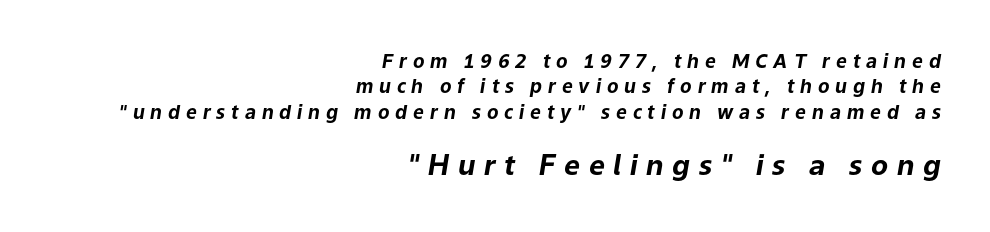
Rule under the text: the space is simply empty. Compared with typical paragraphs, the rows here are spaced about the same. This sample uses expanded letter spacing, leaving extra air between glyphs. Here the designer chose a conventional face with non-uniform glyph widths. Casual observation: everything's shoved over to the right. When letters slant like this, we call the style italic.
